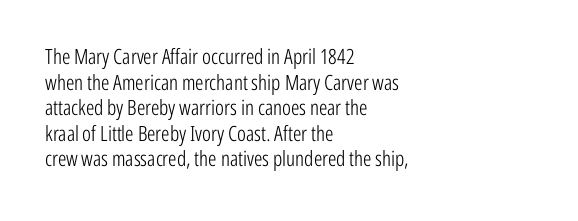
{"italic": "no", "bold": "no", "underline": "no", "align": "left", "line_spacing_ratio": 1.22, "letter_spacing": "normal", "letter_spacing_em": 0.0, "glyph_px": 21}
